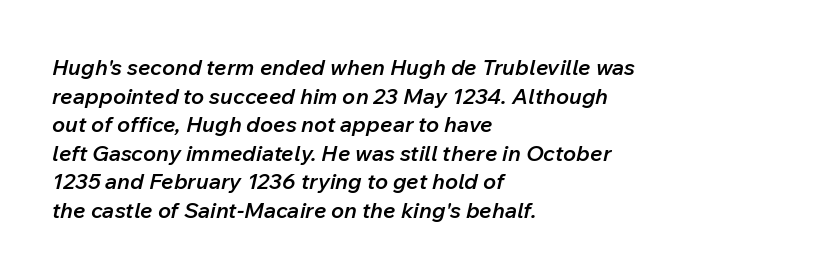
The image shows 22 px text type, italic (leaning right); set left-aligned, normal line spacing (1.3x), normal letter spacing, not underlined.
